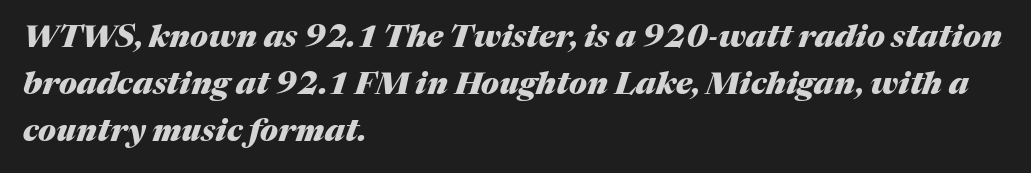
These lines stack with their left ends in a neat column. The characters look thick and weighty, a clear bold. These lines are rendered in a variable-pitch font. Vertically, the passage feels balanced, rows spaced as you'd expect. Italic? Definitely — the glyphs are oblique.
